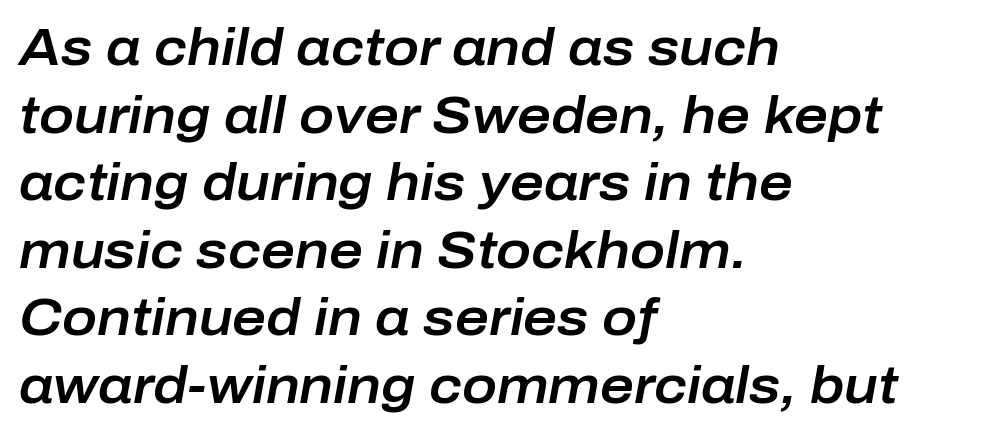
The image shows 52 px text type, italic (leaning right); set left-aligned, normal line spacing (1.3x), normal letter spacing, not underlined; low stroke contrast and a medium x-height.
